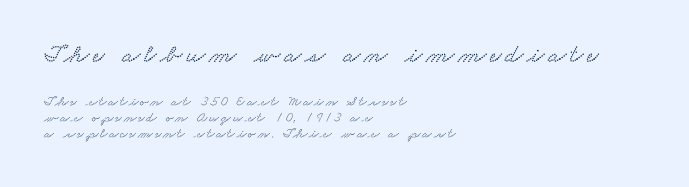
Q: Is the text underlined? A: No.
Q: How is the paragraph aligned? A: Left-aligned.
Q: Which block of text is set in a larger size, the first (top) or the second (bottom)? A: The first (top) one.
